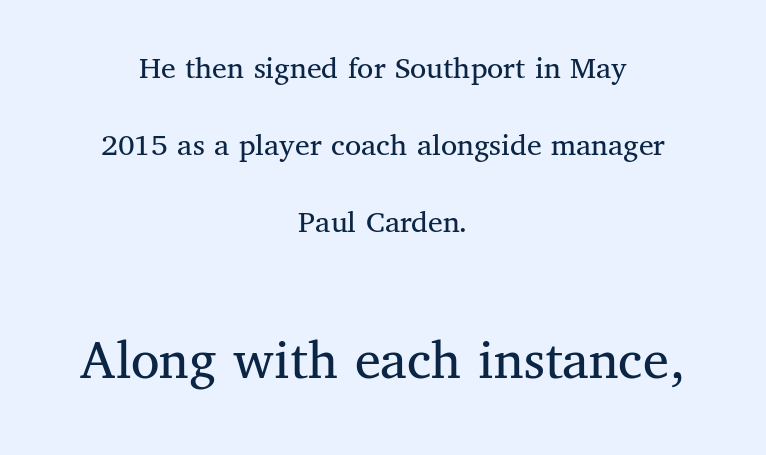
The image shows 58 px regular-weight serif type, upright; set centered, loose line spacing (2.33x), normal letter spacing, not underlined; the second (bottom) block is 1.76x larger; medium stroke contrast and a medium x-height.
